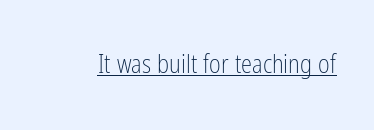
{"italic": "no", "bold": "no", "underline": "yes", "letter_spacing": "normal", "letter_spacing_em": 0.0, "glyph_px": 25}
